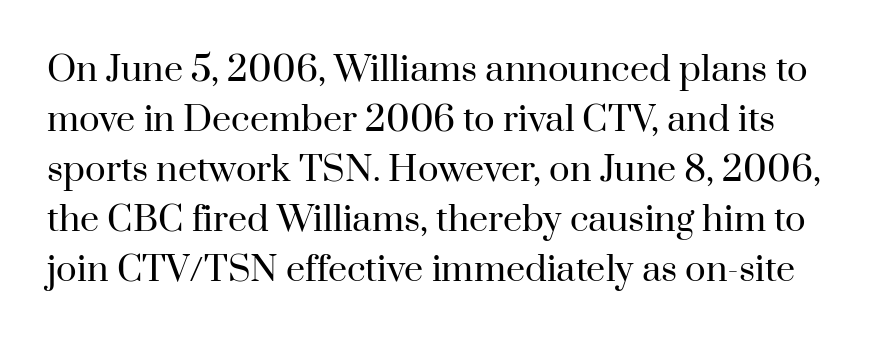
{"serif": "yes", "italic": "no", "bold": "no", "weight": "regular", "width": "normal", "stroke_contrast": "high", "x_height": "small", "monospaced": "no", "underline": "no", "line_spacing": "normal", "line_spacing_ratio": 1.47, "letter_spacing": "normal", "letter_spacing_em": 0.0, "glyph_px": 34}
